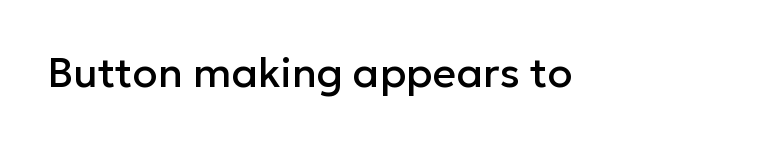
Students, note that the glyphs here touch the page at normal intervals. The gap between lines stays unmarked. The characters display no serif detailing; their extremities are plain. You could not count columns in this text — the font is proportionally spaced. Posture: straight, roman, zero tilt.
